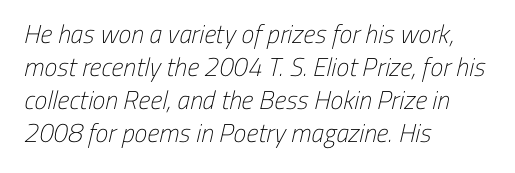
{"bold": "no", "underline": "no", "align": "left", "line_spacing": "normal", "line_spacing_ratio": 1.27, "letter_spacing": "normal", "letter_spacing_em": 0.0, "glyph_px": 26}
